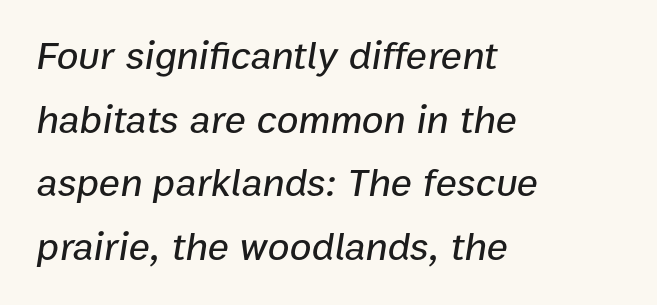
The specimen reads as italic at a glance. Regular leading. The string is rendered with underlining switched off. Compared with a centered layout, this one pins lines to the left instead. This sample has the flowing, uneven cadence of proportional lettering. These lines keep a tight, regular rhythm from letter to letter.
